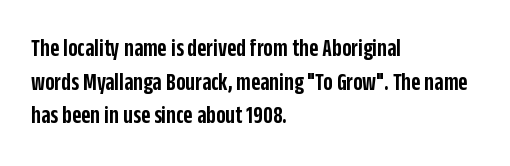
Q: Is the text bold? A: Semi-bold.
Q: Is the text italic (slanted)? A: No, it is upright.
Q: Is the text underlined? A: No.
Q: How is the paragraph aligned? A: Left-aligned.
Q: Is the spacing between letters normal or unusually wide? A: Normal.
Q: Is the spacing between lines tight, normal or loose? A: Normal.
